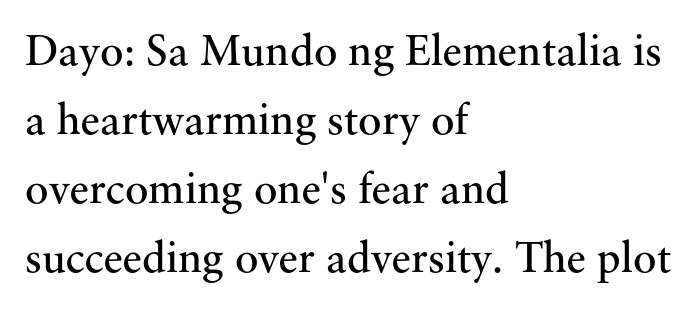
The image shows 44 px regular-weight serif type, upright; set left-aligned, normal line spacing (1.57x), normal letter spacing, not underlined; medium stroke contrast and a small x-height.
